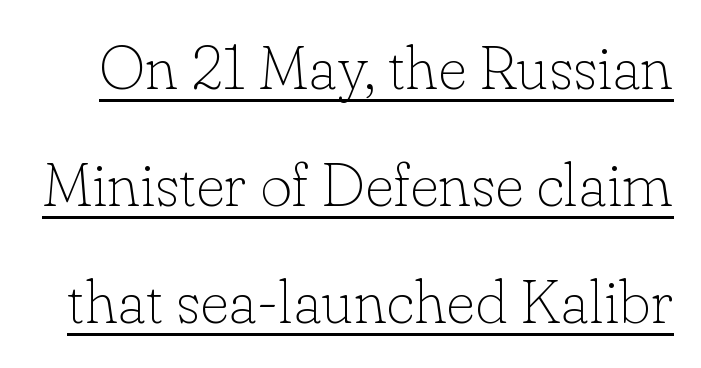
{"serif": "yes", "italic": "no", "bold": "no", "weight": "thin", "width": "normal", "stroke_contrast": "low", "x_height": "small", "monospaced": "no", "underline": "yes", "line_spacing_ratio": 1.89, "letter_spacing": "normal", "letter_spacing_em": 0.0, "glyph_px": 62}
